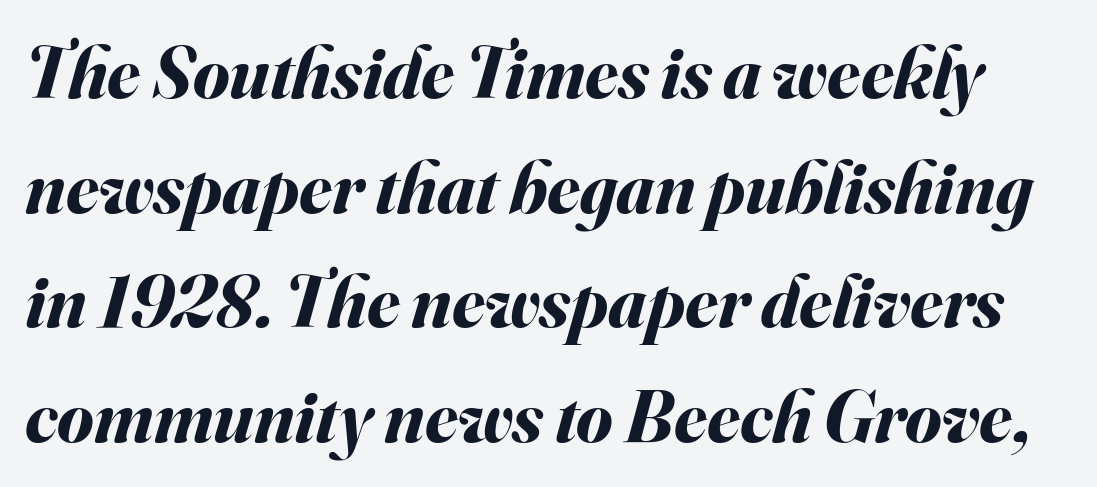
Q: Is the text bold? A: Yes.
Q: Is the text italic (slanted)? A: Yes, it leans right by about 16 degrees.
Q: Is the text underlined? A: No.
Q: Is the spacing between letters normal or unusually wide? A: Normal.
Q: Is the spacing between lines tight, normal or loose? A: Normal.
Q: Width (condensed, normal, or wide)? A: Normal.
Q: Stroke contrast? A: Medium.
Q: x-height? A: Small.
Q: Monospaced? A: No.
